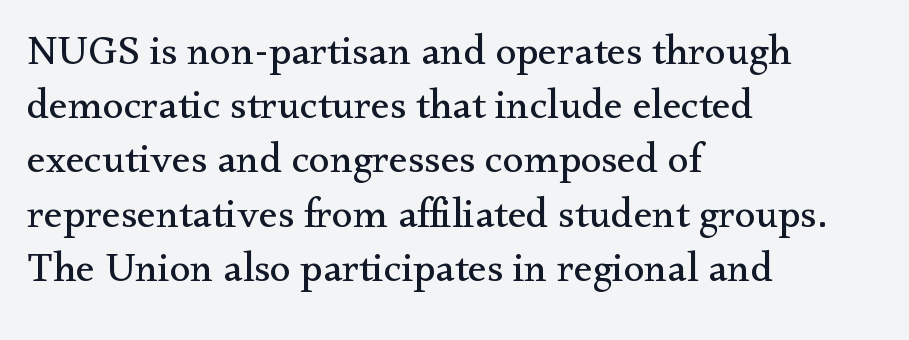
The image shows 42 px regular-weight serif type, upright; set left-aligned, normal line spacing (1.29x), normal letter spacing, not underlined; medium stroke contrast and a small x-height.
